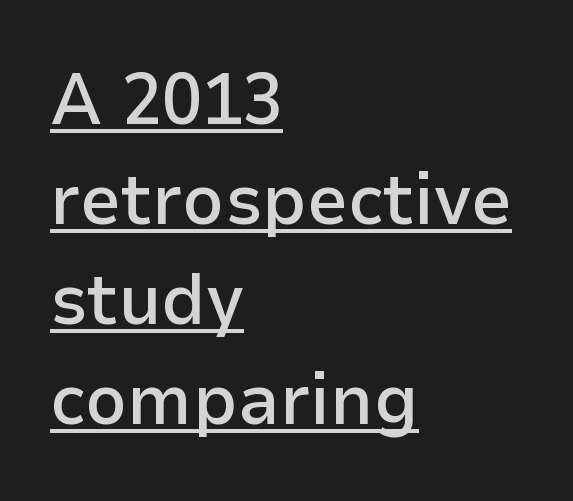
This is sans-serif lettering, the kind often seen on screens and signage. I'd describe the lettering as semibold — firm but not a full bold. Which margin do the lines hug? The left one — the right edge is uneven. Vertical spacing — default.
